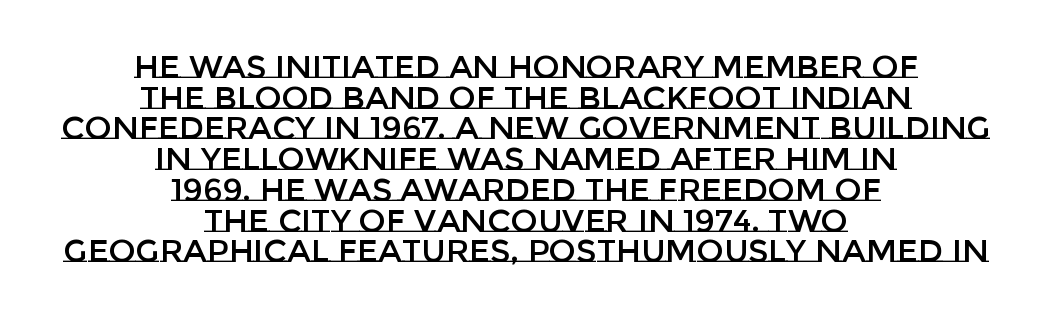
The image shows 32 px text type, upright; set centered, tight line spacing (0.96x), normal letter spacing, not underlined; low stroke contrast and a large x-height.
